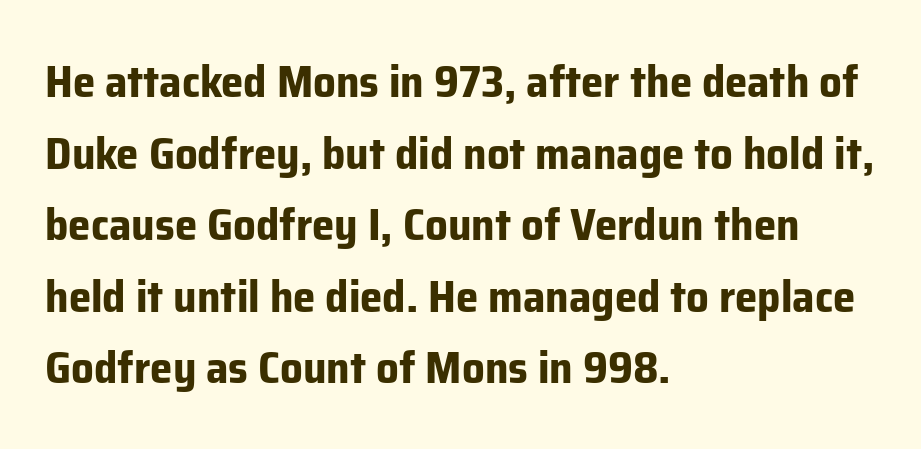
Horizontally, the lines are justified to the leading edge only. Strong, thick strokes mark this as bold type. Nobody drew a line under any word here. No extra tracking has been applied to these lines. Serifs: no, the terminals of the letterforms are clean.
